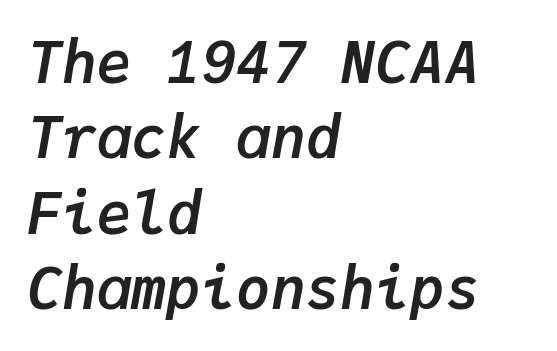
{"italic": "yes", "lean": "right", "slant_degrees": 9, "bold": "yes", "weight": "semibold", "width": "normal", "stroke_contrast": "low", "x_height": "medium", "monospaced": "yes", "underline": "no", "align": "left", "line_spacing": "normal", "line_spacing_ratio": 1.3, "letter_spacing": "normal", "letter_spacing_em": 0.0, "glyph_px": 58}
